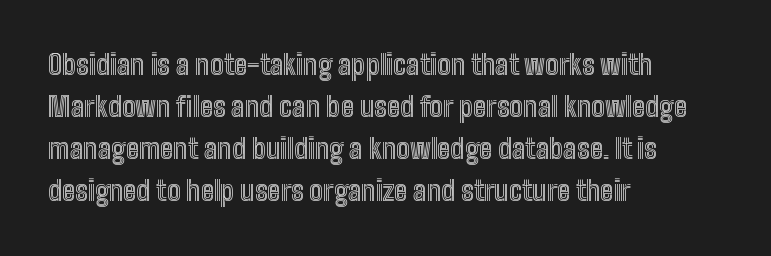
{"italic": "no", "underline": "no", "align": "left", "line_spacing": "normal", "line_spacing_ratio": 1.56, "letter_spacing": "normal", "letter_spacing_em": 0.0, "glyph_px": 27}
